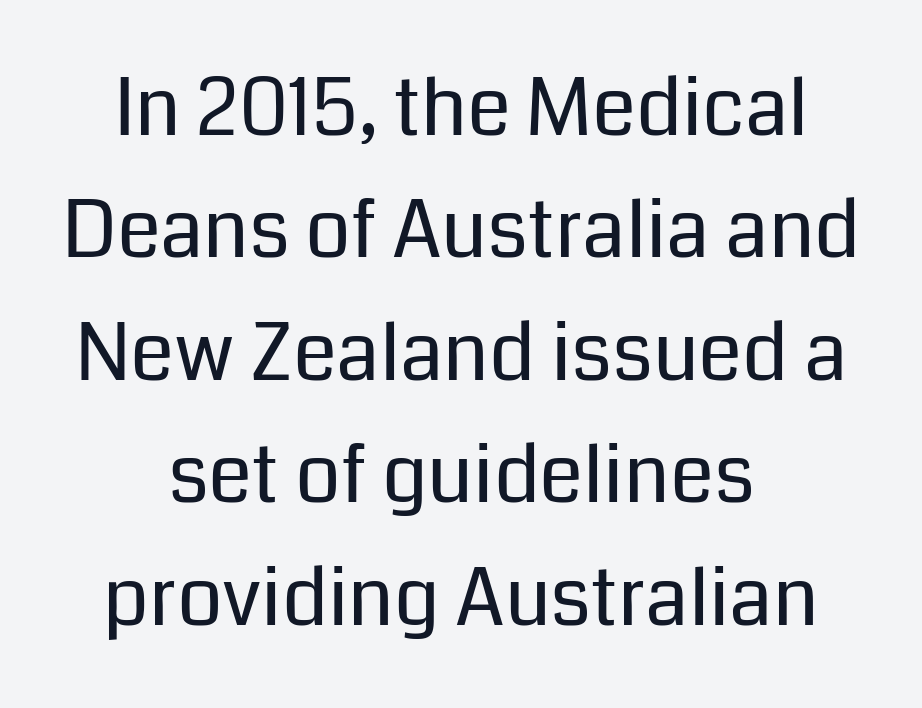
The image shows 80 px regular-weight sans-serif type, upright; set centered, normal line spacing (1.53x), normal letter spacing, not underlined; low stroke contrast and a medium x-height.
